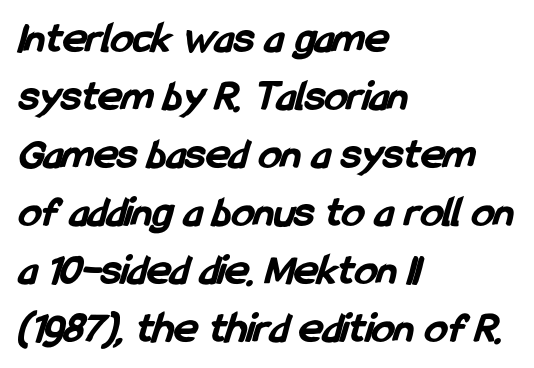
{"serif": "no", "bold": "yes", "weight": "bold", "width": "condensed", "stroke_contrast": "low", "x_height": "medium", "monospaced": "no", "underline": "no", "align": "left", "line_spacing": "normal", "line_spacing_ratio": 1.29, "letter_spacing": "normal", "letter_spacing_em": 0.0, "glyph_px": 45}
